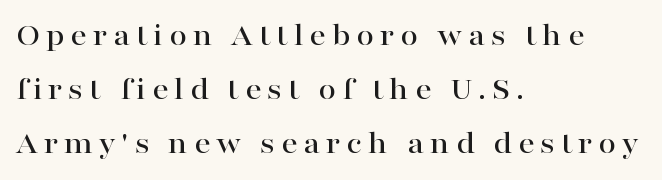
{"serif": "yes", "italic": "no", "width": "wide", "stroke_contrast": "high", "x_height": "medium", "monospaced": "no", "underline": "no", "align": "left", "line_spacing": "normal", "line_spacing_ratio": 1.68, "glyph_px": 32}
